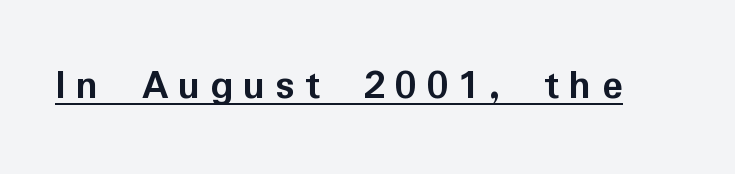
Q: Is the text bold? A: Yes.
Q: Is the text italic (slanted)? A: No, it is upright.
Q: Is the typeface a serif or a sans-serif typeface? A: Sans-serif.
Q: Is the text underlined? A: Yes.
Q: Is the spacing between letters normal or unusually wide? A: Unusually wide.
Q: Width (condensed, normal, or wide)? A: Normal.
Q: Stroke contrast? A: Low.
Q: x-height? A: Medium.
Q: Monospaced? A: No.
